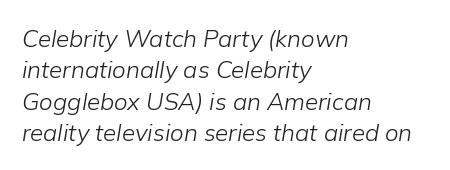
{"italic": "yes", "lean": "right", "slant_degrees": 9, "bold": "no", "underline": "no", "align": "left", "line_spacing": "normal", "line_spacing_ratio": 1.31, "letter_spacing": "normal", "letter_spacing_em": 0.0, "glyph_px": 24}
